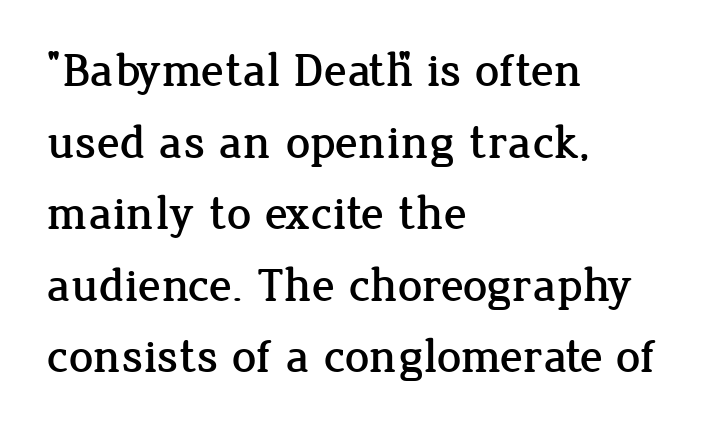
This rendering leaves character spacing at its baseline value. The text was rendered using a seriffed face with decorative stroke endings. You could not count columns in this text — the font is proportionally spaced. Horizontal alignment here is leftward, the default for most running prose.
